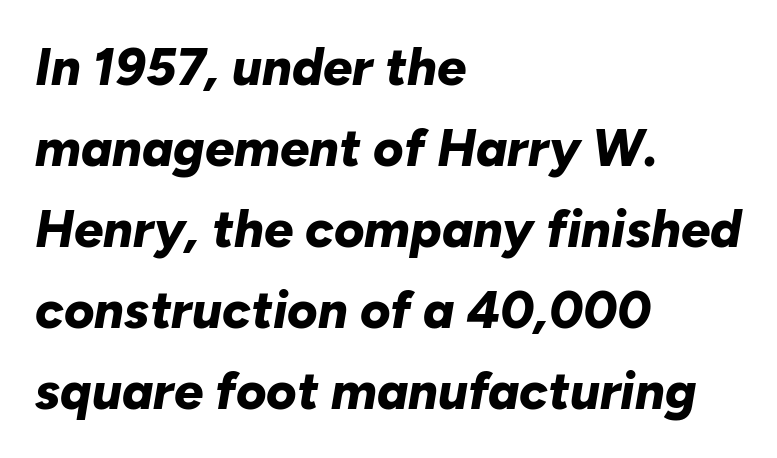
Q: Is the text bold? A: Yes.
Q: Is the text italic (slanted)? A: Yes, it leans right by about 10 degrees.
Q: Is the text underlined? A: No.
Q: How is the paragraph aligned? A: Left-aligned.
Q: Is the spacing between letters normal or unusually wide? A: Normal.
Q: Is the spacing between lines tight, normal or loose? A: Normal.
Q: Width (condensed, normal, or wide)? A: Normal.
Q: Stroke contrast? A: Low.
Q: x-height? A: Medium.
Q: Monospaced? A: No.
